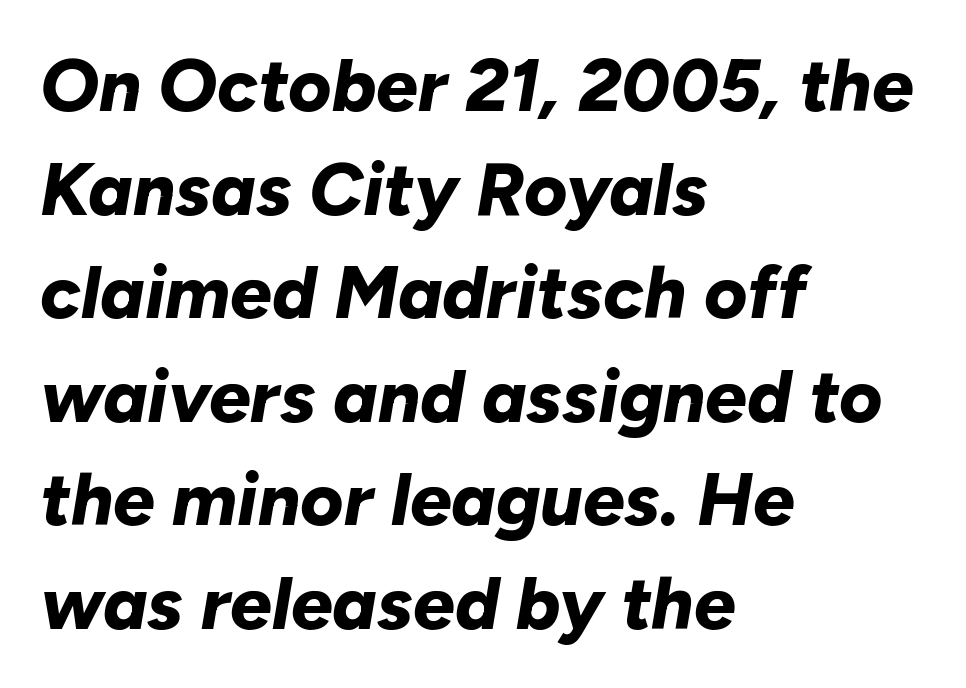
Q: Is the text bold? A: Yes.
Q: Is the text italic (slanted)? A: Yes, it leans right by about 10 degrees.
Q: Is the text underlined? A: No.
Q: How is the paragraph aligned? A: Left-aligned.
Q: Is the spacing between letters normal or unusually wide? A: Normal.
Q: Is the spacing between lines tight, normal or loose? A: Normal.
Q: Width (condensed, normal, or wide)? A: Normal.
Q: Stroke contrast? A: Low.
Q: x-height? A: Medium.
Q: Monospaced? A: No.
